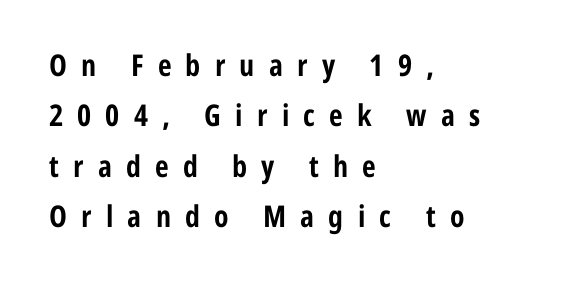
These lines are rendered in a variable-pitch font. The ragged edge is on the right, which tells us the setting is flush left. Normally led — the rows are evenly, conventionally spaced. A typesetter would label this face a sans. The zone under the glyphs is completely vacant.
